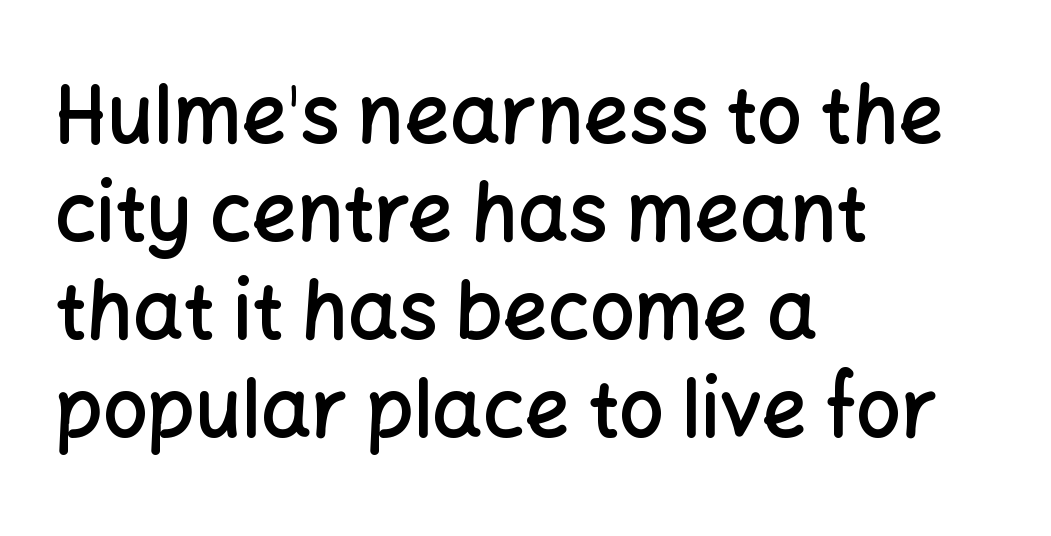
The image shows 79 px semibold sans-serif type, upright; set left-aligned, line spacing 1.24x, normal letter spacing, not underlined; low stroke contrast and a medium x-height.
